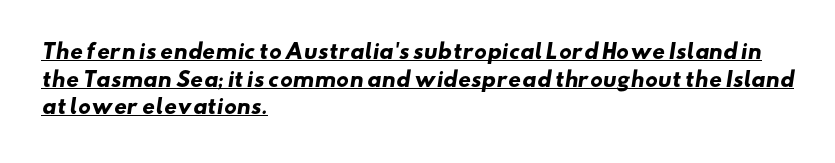
Q: Is the text bold? A: Yes.
Q: Is the text underlined? A: Yes.
Q: How is the paragraph aligned? A: Left-aligned.
Q: Is the spacing between letters normal or unusually wide? A: Normal.
Q: Is the spacing between lines tight, normal or loose? A: Normal.
